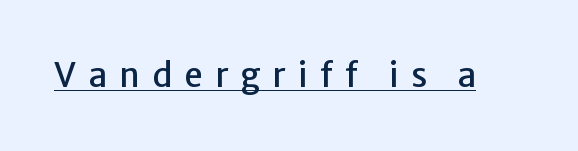
The image shows 33 px sans-serif type, upright; set unusually wide letter spacing (+0.37 em), underlined; low stroke contrast and a medium x-height.
